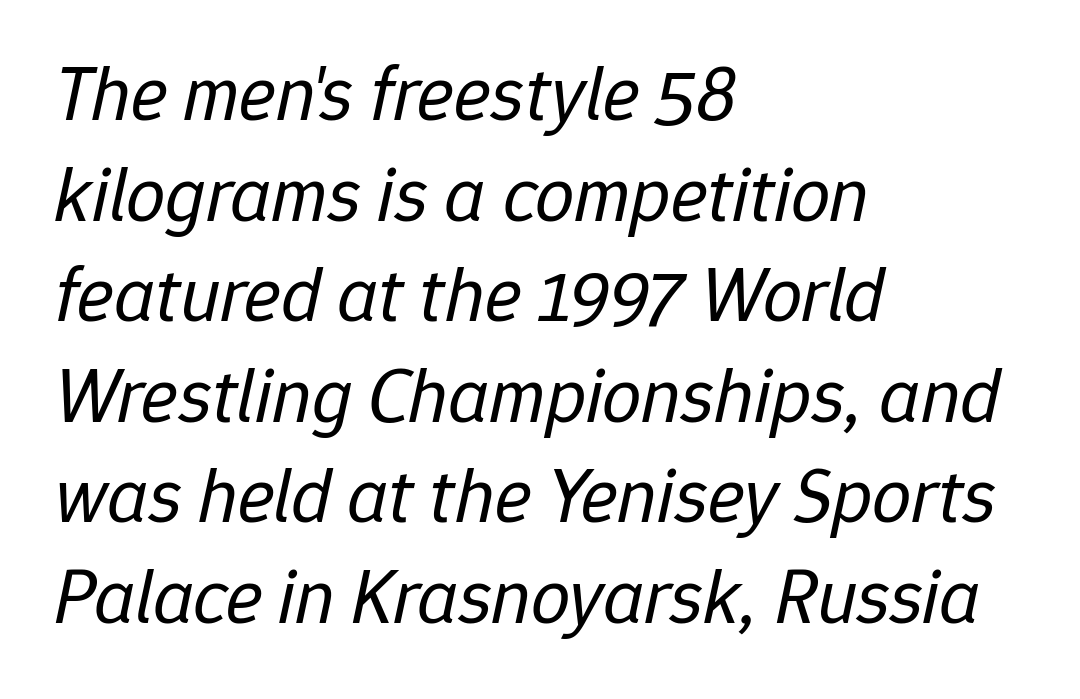
Compared with a centered layout, this one pins lines to the left instead. Leading matches the norm, producing a regular column. Looks like regular typesetting: each glyph gets only the width it needs. Inter-character spacing is left at the font's built-in metrics.
